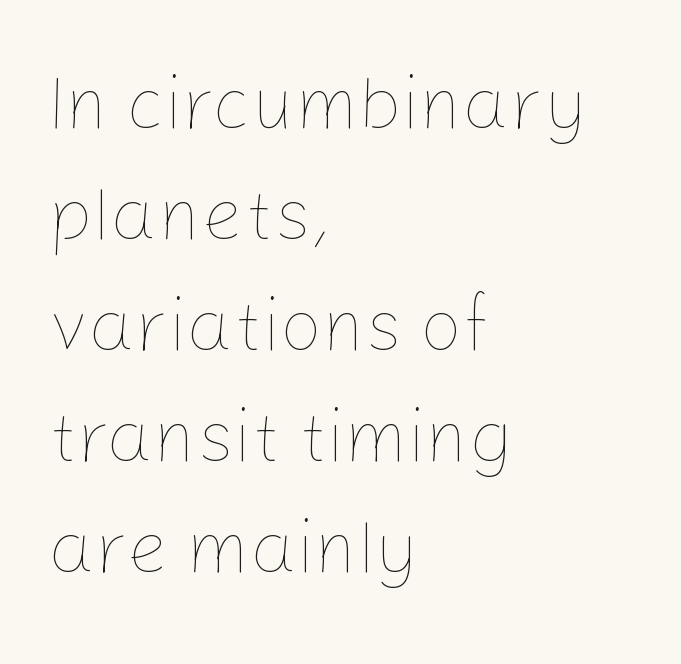
The image shows 74 px thin type, upright; set left-aligned, normal line spacing (1.5x), normal letter spacing, not underlined; low stroke contrast and a medium x-height.
